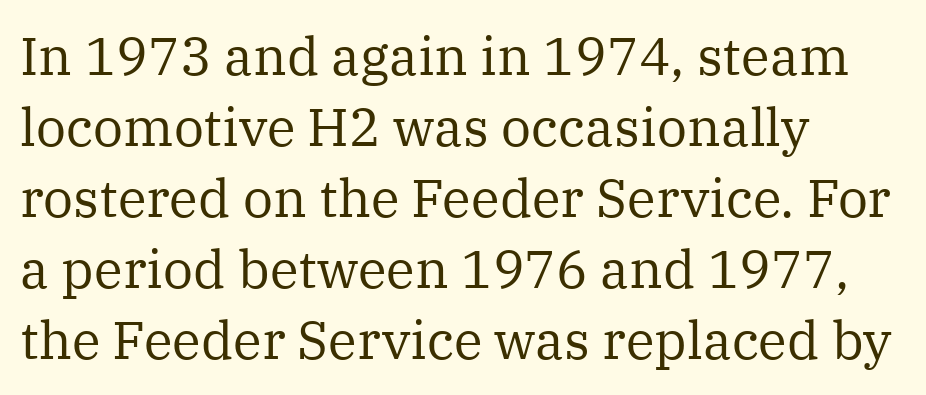
The image shows 53 px regular-weight serif type, upright; set left-aligned, normal line spacing (1.34x), normal letter spacing, not underlined; medium stroke contrast and a medium x-height.
